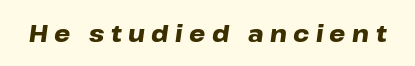
The image shows 23 px bold type, italic (leaning right); set unusually wide letter spacing (+0.28 em), not underlined.
